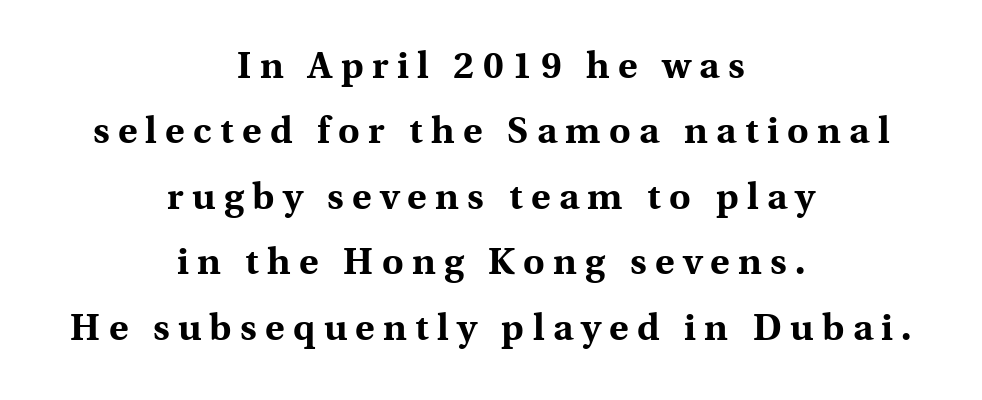
Q: Is the text bold? A: Yes.
Q: Is the text italic (slanted)? A: No, it is upright.
Q: Is the typeface a serif or a sans-serif typeface? A: Serif.
Q: Is the text underlined? A: No.
Q: How is the paragraph aligned? A: Centered.
Q: Is the spacing between letters normal or unusually wide? A: Unusually wide.
Q: Width (condensed, normal, or wide)? A: Normal.
Q: x-height? A: Medium.
Q: Monospaced? A: No.
